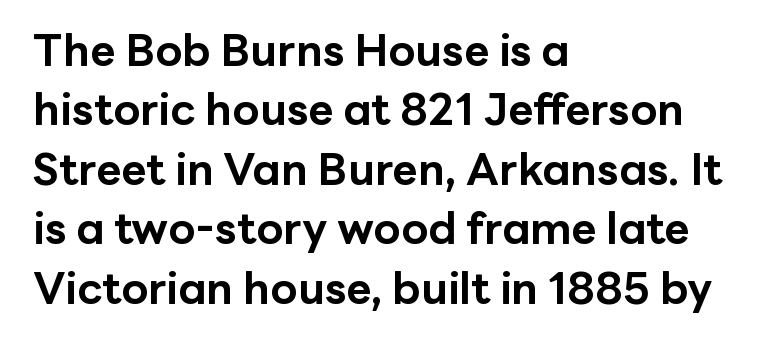
The image shows 44 px bold sans-serif type, upright; set left-aligned, normal line spacing (1.35x), normal letter spacing, not underlined; low stroke contrast and a medium x-height.
